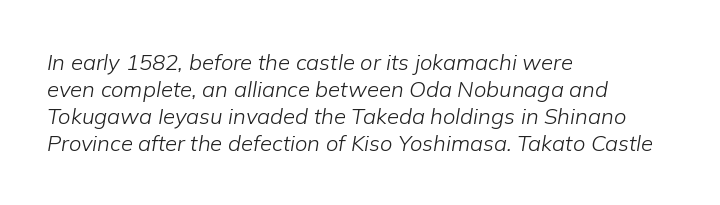
{"italic": "yes", "lean": "right", "slant_degrees": 9, "bold": "no", "underline": "no", "align": "left", "line_spacing_ratio": 1.23, "letter_spacing": "normal", "letter_spacing_em": 0.0, "glyph_px": 22}
